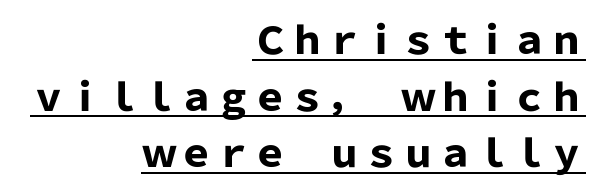
The image shows 37 px heavy sans-serif type, upright; set right-aligned, normal line spacing (1.53x), normal letter spacing, underlined; low stroke contrast and a medium x-height.
